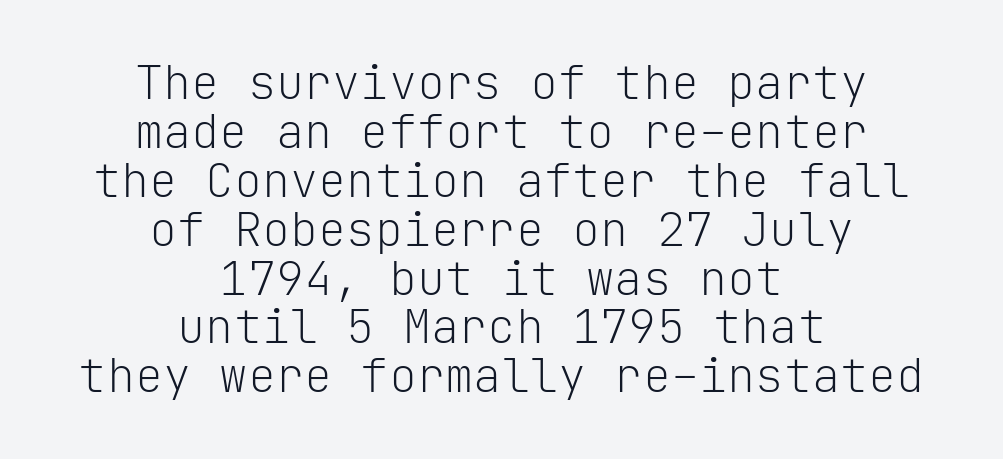
The image shows 47 px light sans-serif type, upright, monospaced; set centered, tight line spacing (1.04x), normal letter spacing, not underlined; low stroke contrast and a medium x-height.
